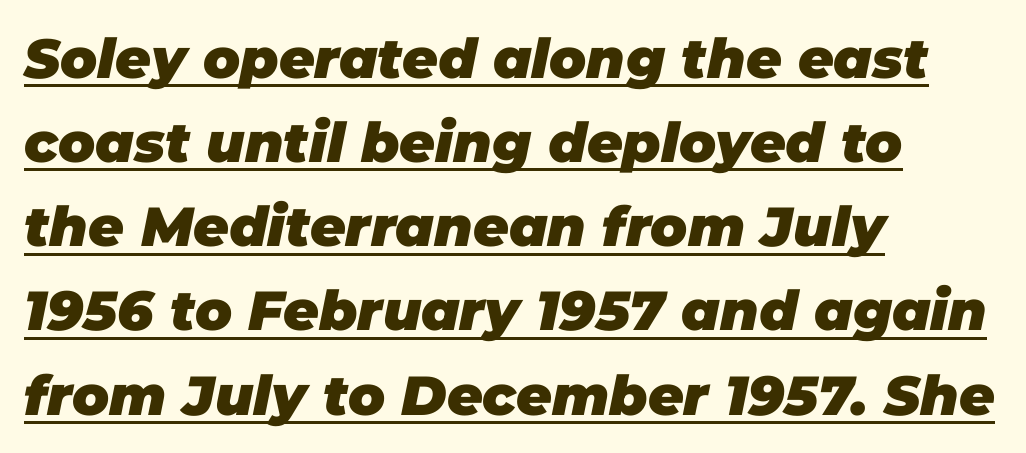
{"italic": "yes", "lean": "right", "slant_degrees": 11, "bold": "yes", "weight": "heavy", "width": "normal", "stroke_contrast": "low", "x_height": "large", "monospaced": "no", "underline": "yes", "align": "left", "line_spacing": "normal", "line_spacing_ratio": 1.53, "letter_spacing": "normal", "letter_spacing_em": 0.0, "glyph_px": 55}
